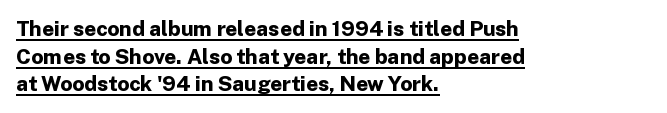
{"italic": "no", "bold": "yes", "underline": "yes", "align": "left", "line_spacing": "normal", "line_spacing_ratio": 1.32, "letter_spacing": "normal", "letter_spacing_em": 0.0, "glyph_px": 21}
